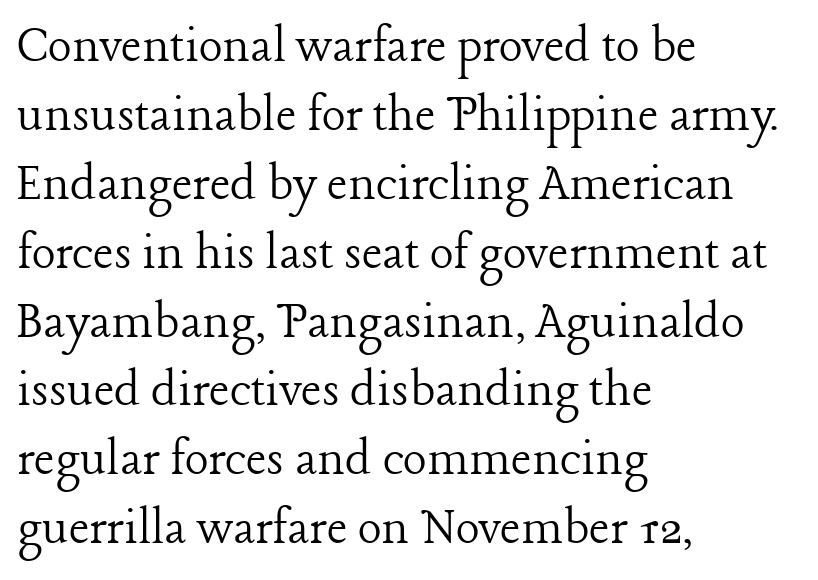
The image shows 56 px light serif type, upright; set left-aligned, line spacing 1.23x, normal letter spacing, not underlined; low stroke contrast and a medium x-height.
